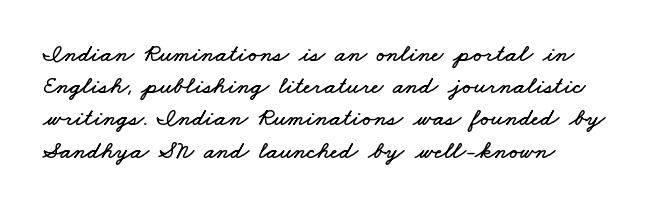
Q: Is the text underlined? A: No.
Q: Is the spacing between letters normal or unusually wide? A: Normal.
Q: Is the spacing between lines tight, normal or loose? A: Normal.
